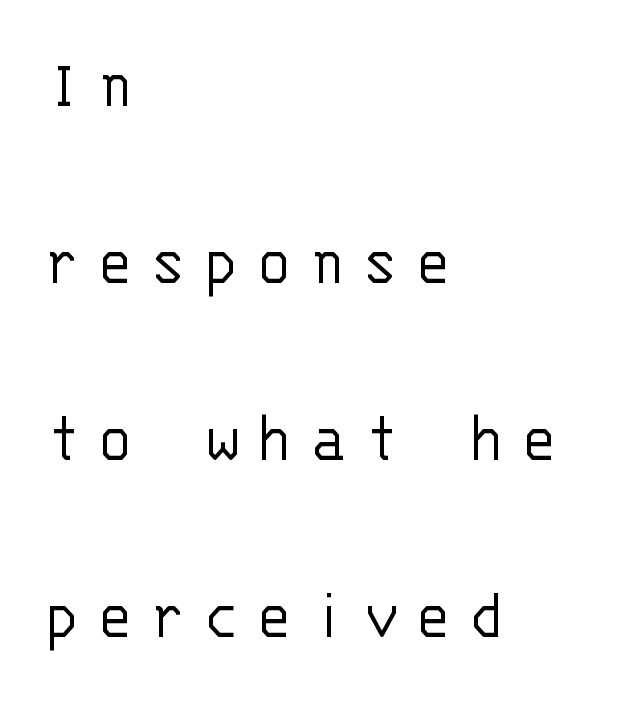
{"serif": "no", "italic": "no", "bold": "no", "weight": "light", "width": "normal", "stroke_contrast": "low", "x_height": "large", "monospaced": "yes", "underline": "no", "align": "left", "line_spacing": "loose", "line_spacing_ratio": 2.39, "letter_spacing": "wide", "letter_spacing_em": 0.23, "glyph_px": 74}
